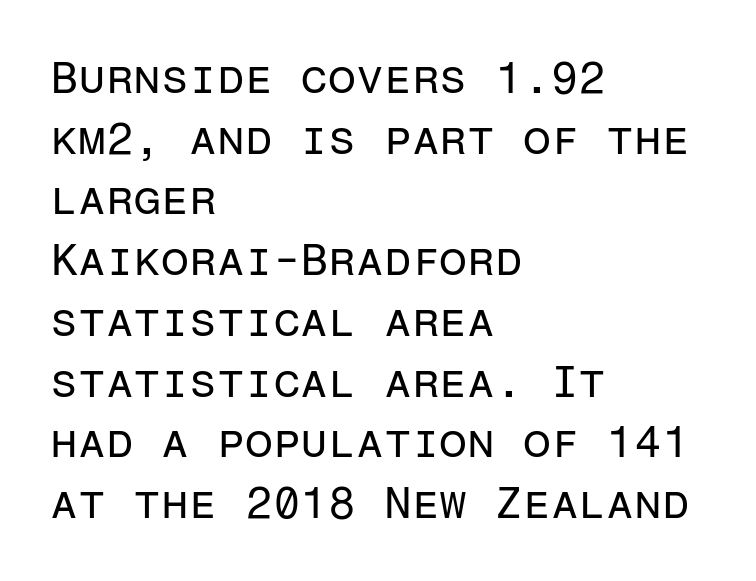
Q: Is the text bold? A: No.
Q: Is the text italic (slanted)? A: No, it is upright.
Q: Is the typeface a serif or a sans-serif typeface? A: Sans-serif.
Q: Is the text underlined? A: No.
Q: How is the paragraph aligned? A: Left-aligned.
Q: Is the spacing between letters normal or unusually wide? A: Normal.
Q: Is the spacing between lines tight, normal or loose? A: Normal.
Q: Width (condensed, normal, or wide)? A: Normal.
Q: Stroke contrast? A: Low.
Q: x-height? A: Medium.
Q: Monospaced? A: Yes.
